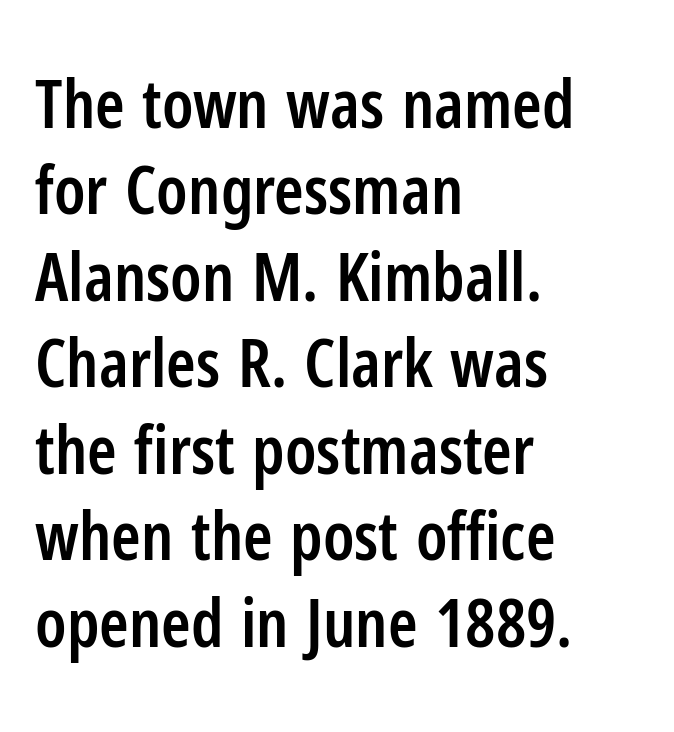
The image shows 67 px semibold, condensed sans-serif type, upright; set left-aligned, normal line spacing (1.29x), normal letter spacing, not underlined; low stroke contrast and a medium x-height.
